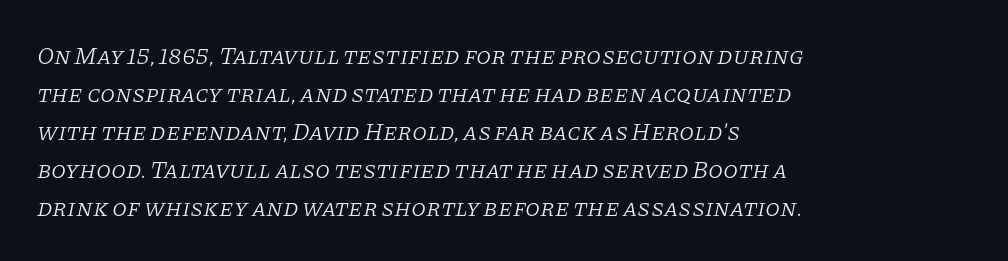
{"italic": "yes", "lean": "right", "slant_degrees": 11, "bold": "no", "underline": "no", "align": "left", "line_spacing": "normal", "line_spacing_ratio": 1.58, "letter_spacing": "normal", "letter_spacing_em": 0.0, "glyph_px": 24}
